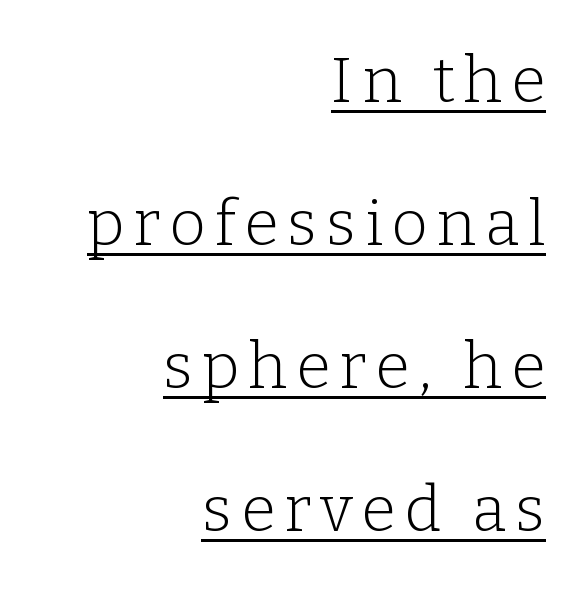
Notice how a bar underscores the lettering throughout. The font's upright variant was chosen for this text. Reading down the column, the eye jumps a long way to each next line. Think of a printed novel: that variable character pitch is what you see here. These lines stack with their right ends in a neat column. A light-to-regular cut is what we see here.
